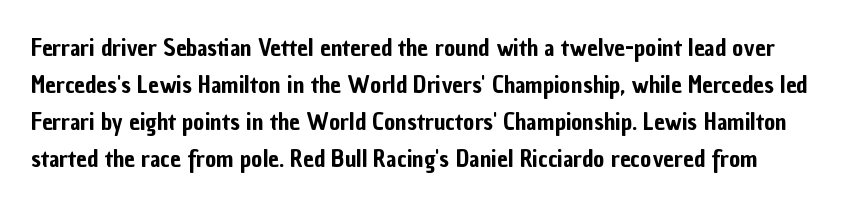
The image shows 24 px text type, upright; set normal line spacing (1.54x), normal letter spacing, not underlined.
